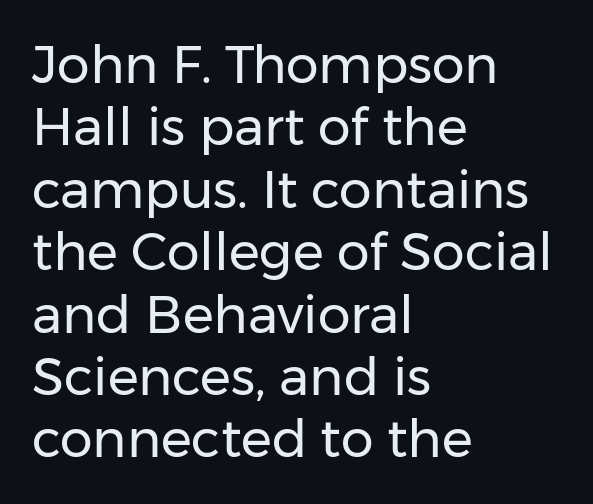
The image shows 52 px regular-weight sans-serif type, upright; set left-aligned, line spacing 1.2x, normal letter spacing, not underlined; low stroke contrast and a medium x-height.
